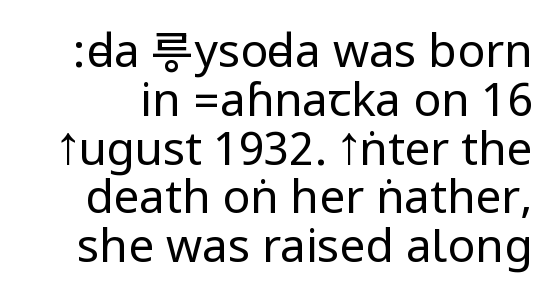
Examine the stroke ends and you'll find no serifs. How are the letters spaced? Ordinarily, with no added tracking. Bold? No — there's no thickening of the strokes. Check under the words: just untouched page. The rendering uses a small line-height, squeezing the rows. This is roman type, the default non-slanted kind.
